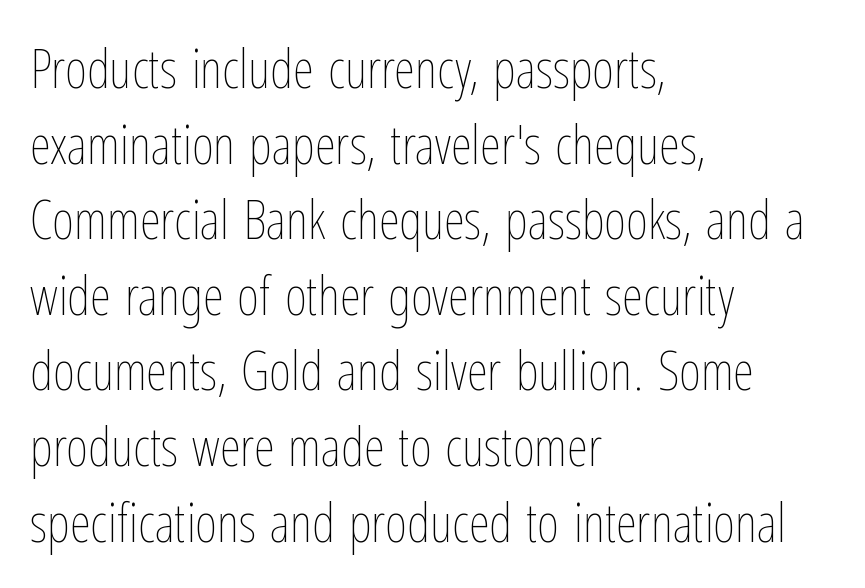
Q: Is the text bold? A: No.
Q: Is the text italic (slanted)? A: No, it is upright.
Q: Is the text underlined? A: No.
Q: How is the paragraph aligned? A: Left-aligned.
Q: Is the spacing between letters normal or unusually wide? A: Normal.
Q: Is the spacing between lines tight, normal or loose? A: Normal.
Q: Width (condensed, normal, or wide)? A: Condensed.
Q: Stroke contrast? A: Low.
Q: x-height? A: Medium.
Q: Monospaced? A: No.
